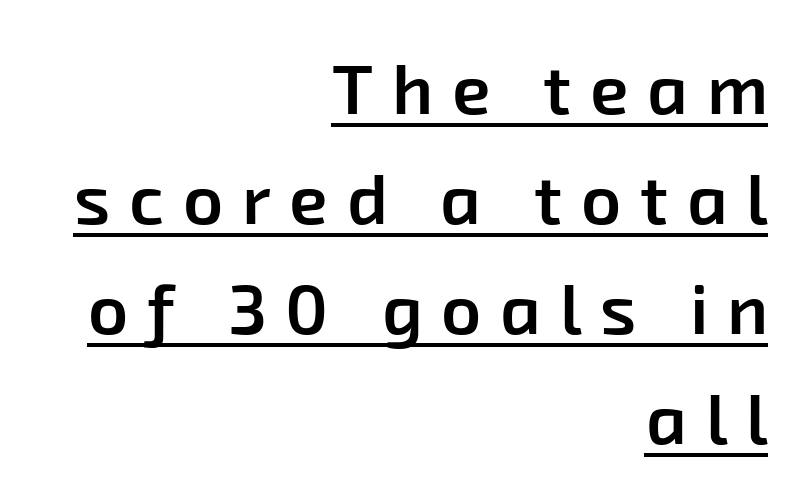
{"serif": "no", "bold": "semi", "weight": "semibold", "width": "normal", "stroke_contrast": "low", "x_height": "medium", "monospaced": "no", "underline": "yes", "align": "right", "line_spacing": "normal", "line_spacing_ratio": 1.57, "letter_spacing": "wide", "letter_spacing_em": 0.27, "glyph_px": 70}
